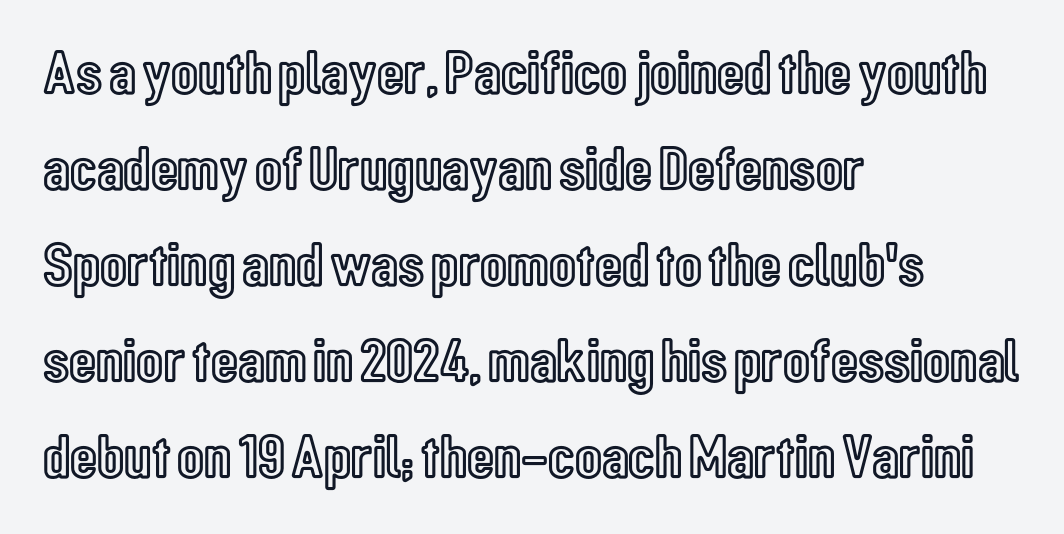
The image shows 62 px condensed type, upright; set left-aligned, normal line spacing (1.55x), normal letter spacing, not underlined; a medium x-height.
